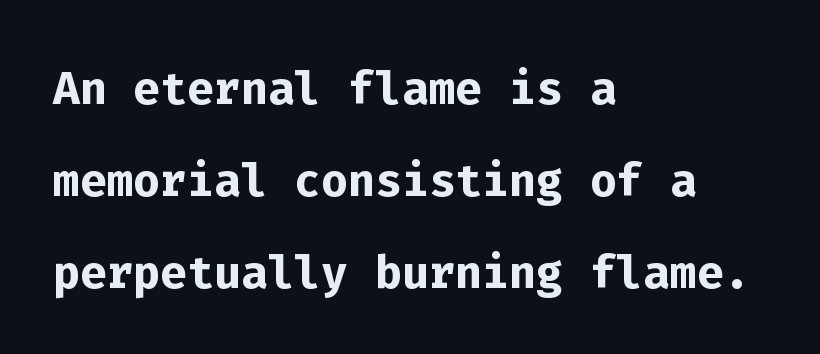
{"serif": "no", "italic": "no", "bold": "yes", "weight": "semibold", "width": "normal", "stroke_contrast": "low", "x_height": "medium", "monospaced": "yes", "underline": "no", "align": "left", "line_spacing": "normal", "line_spacing_ratio": 1.46, "letter_spacing": "normal", "letter_spacing_em": 0.0, "glyph_px": 63}
